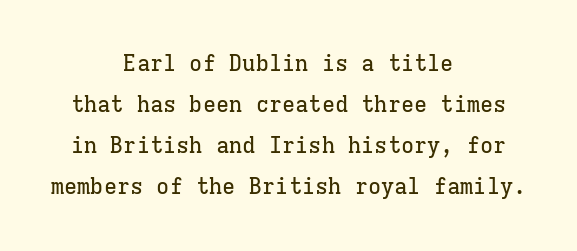
The image shows 22 px text type, upright; set centered, line spacing 1.87x, normal letter spacing, not underlined.
